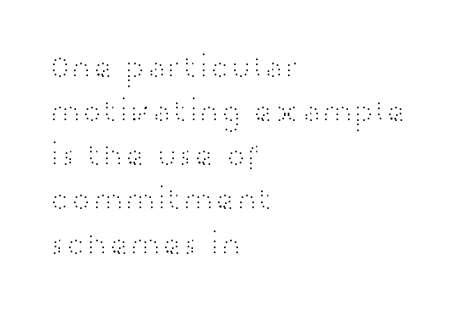
Q: Is the text bold? A: No.
Q: Is the text italic (slanted)? A: No, it is upright.
Q: Is the typeface a serif or a sans-serif typeface? A: Sans-serif.
Q: Is the text underlined? A: No.
Q: How is the paragraph aligned? A: Left-aligned.
Q: Is the spacing between letters normal or unusually wide? A: Normal.
Q: Is the spacing between lines tight, normal or loose? A: Normal.
Q: Width (condensed, normal, or wide)? A: Wide.
Q: Stroke contrast? A: High.
Q: x-height? A: Medium.
Q: Monospaced? A: No.
